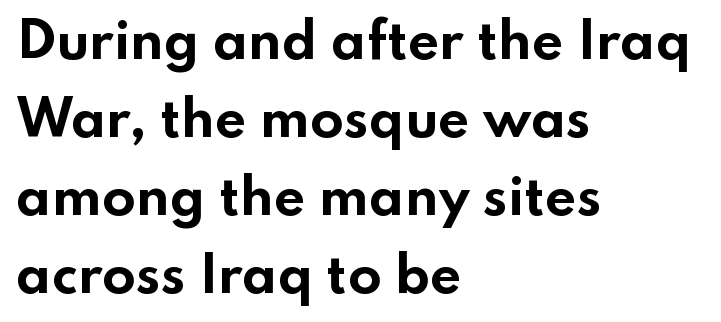
The lines in this sample share a left origin and differ only in where they stop. Look at the bottom of the vertical strokes: they stop flat, with no serifs. You'd pick this weight for a headline — it's a proper bold. This sample has the flowing, uneven cadence of proportional lettering.
